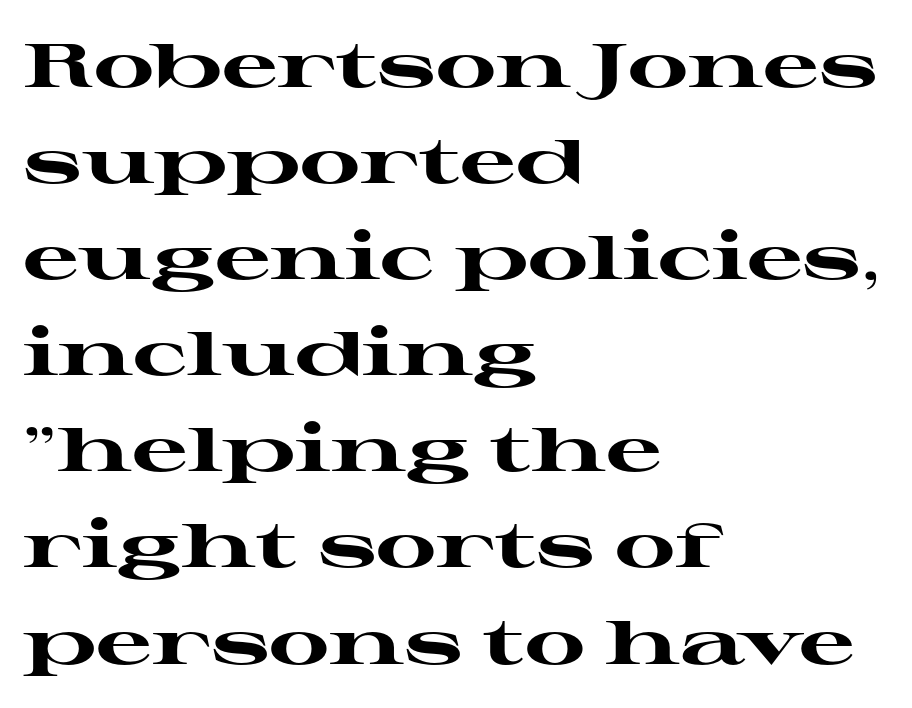
What kind of face is this? One with serifs. A clean baseline with only descenders dipping below it. You can tell it's not italic because the verticals are truly vertical. Emphasis by weight is at full strength: bold. Spacing between characters is what you'd get straight out of the box. All the whitespace from short lines collects on the right.
